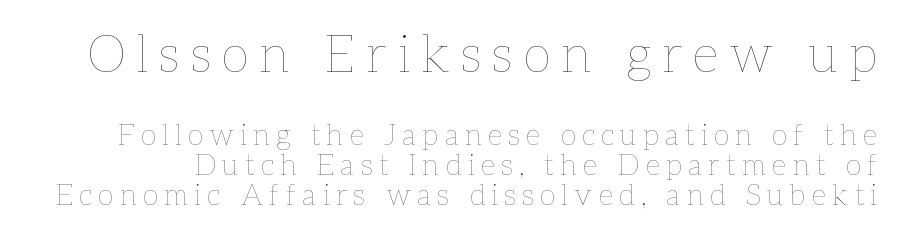
The image shows 51 px thin type, upright; set tight line spacing (1.03x), unusually wide letter spacing (+0.22 em), not underlined; the first (top) block is 1.76x larger; low stroke contrast and a medium x-height.
